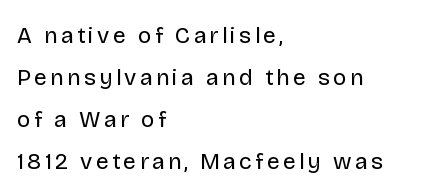
The image shows 23 px text type, upright; set left-aligned, line spacing 1.82x, not underlined.
